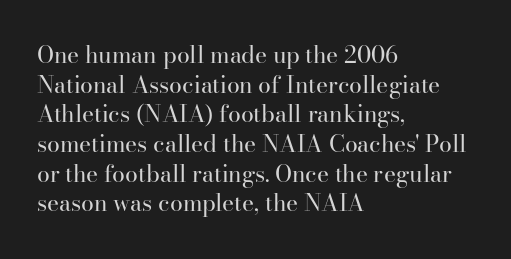
{"italic": "no", "bold": "no", "underline": "no", "align": "left", "line_spacing": "normal", "line_spacing_ratio": 1.29, "letter_spacing": "normal", "letter_spacing_em": 0.0, "glyph_px": 23}
